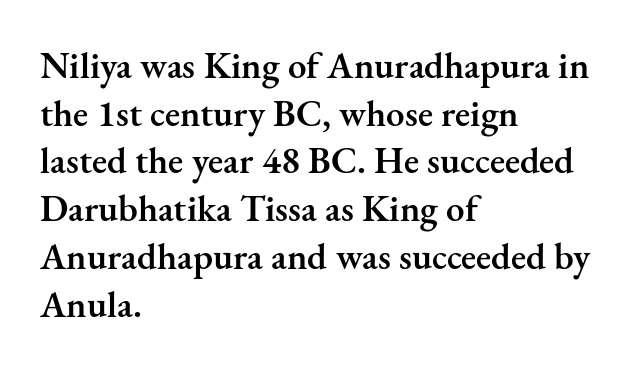
{"serif": "yes", "italic": "no", "bold": "semi", "weight": "semibold", "width": "normal", "stroke_contrast": "medium", "x_height": "small", "monospaced": "no", "underline": "no", "align": "left", "line_spacing": "normal", "line_spacing_ratio": 1.29, "letter_spacing": "normal", "letter_spacing_em": 0.0, "glyph_px": 37}
